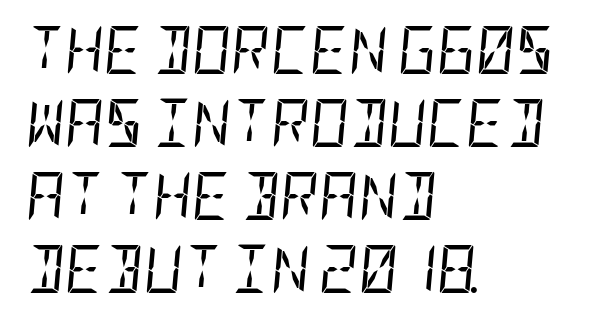
The image shows 48 px regular-weight, condensed type, italic (leaning right); set left-aligned, normal line spacing (1.52x), normal letter spacing, not underlined; low stroke contrast and a large x-height.
